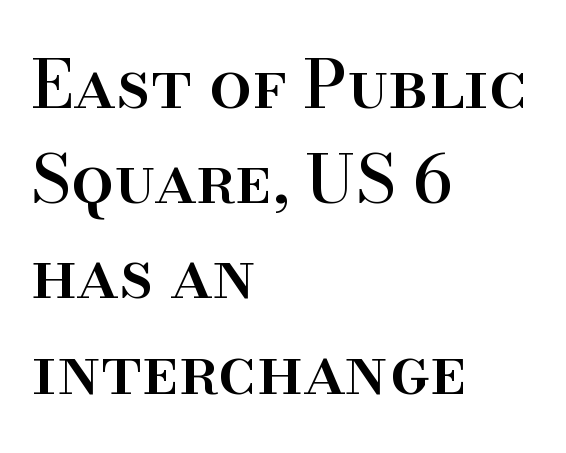
These lines are rendered in a variable-pitch font. Bare-footed words on every line. Baseline-to-baseline distance is the conventional proportion of letter height. A typesetter would call this zero additional tracking.
